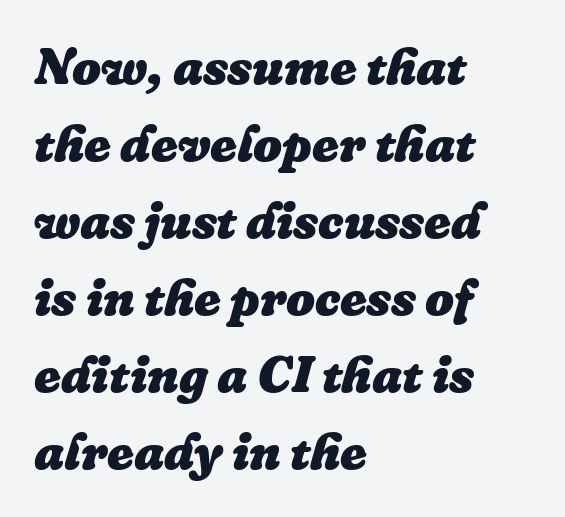
The image shows 51 px heavy type, italic (leaning right); set left-aligned, normal line spacing (1.51x), normal letter spacing, not underlined; low stroke contrast and a medium x-height.
